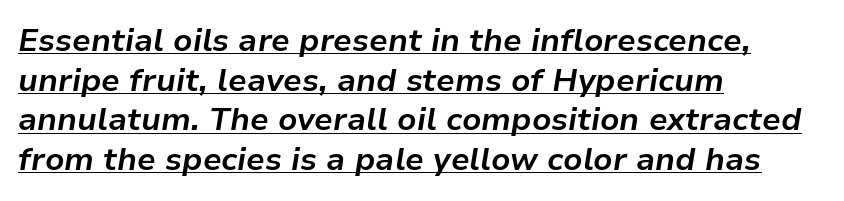
{"italic": "yes", "lean": "right", "slant_degrees": 9, "bold": "yes", "weight": "bold", "width": "normal", "stroke_contrast": "low", "x_height": "medium", "monospaced": "no", "underline": "yes", "align": "left", "line_spacing_ratio": 1.24, "letter_spacing": "normal", "letter_spacing_em": 0.0, "glyph_px": 32}
